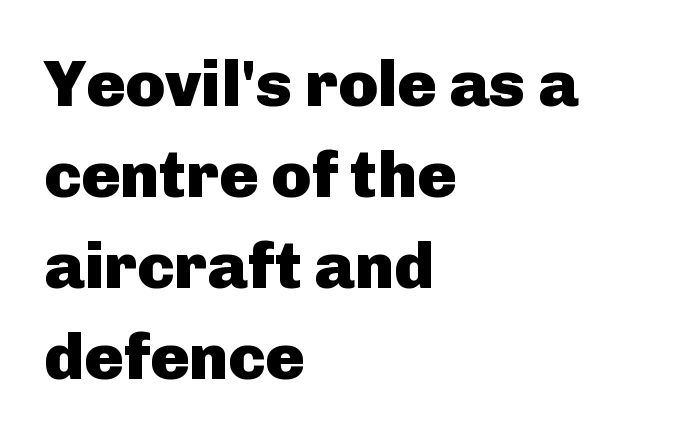
Line starts are locked; line ends wander. This sample uses a sans-serif face. Tracking value appears to be zero — textbook default spacing. Check the space under the baseline: it is left empty.
